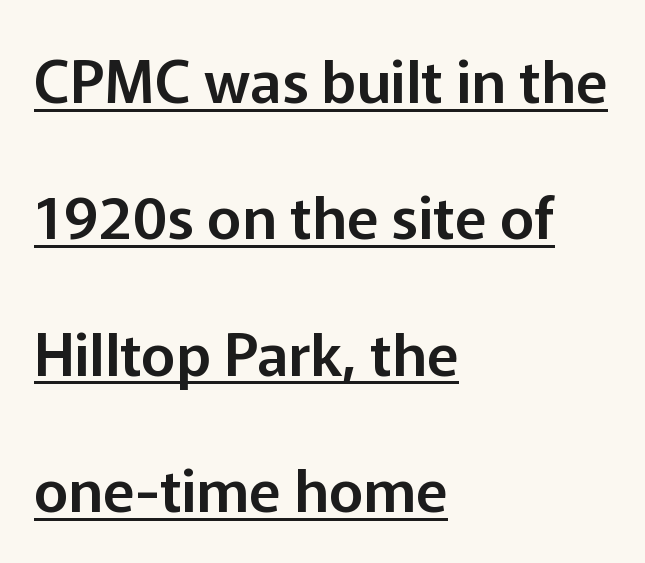
{"serif": "no", "italic": "no", "width": "normal", "stroke_contrast": "low", "x_height": "medium", "monospaced": "no", "underline": "yes", "align": "left", "line_spacing": "loose", "line_spacing_ratio": 2.31, "letter_spacing": "normal", "letter_spacing_em": 0.0, "glyph_px": 59}
